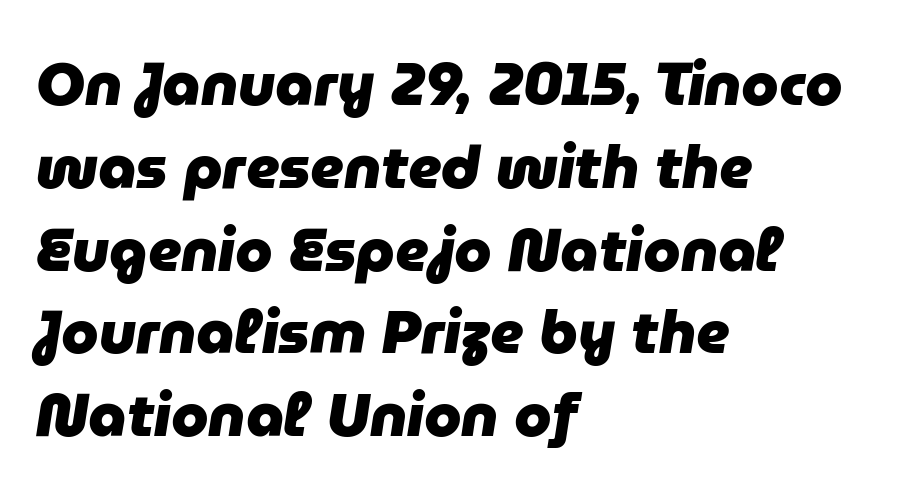
The image shows 60 px heavy type, italic (leaning right); set left-aligned, normal line spacing (1.38x), normal letter spacing, not underlined; low stroke contrast and a medium x-height.
